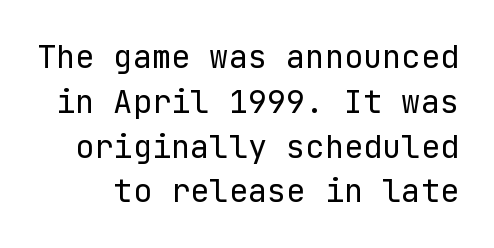
Default kerning and tracking; the words read as compact shapes. The passage shown is typeset with a sans-serif family. The leading is moderate, giving the passage an even texture. The gap between lines stays unmarked. The passage shown is not bold in any degree.
